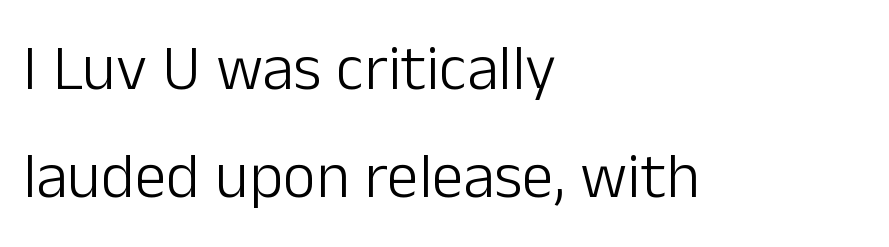
{"serif": "no", "italic": "no", "bold": "no", "weight": "light", "width": "normal", "stroke_contrast": "low", "x_height": "medium", "monospaced": "no", "underline": "no", "align": "left", "line_spacing": "normal", "line_spacing_ratio": 1.68, "letter_spacing": "normal", "letter_spacing_em": 0.0, "glyph_px": 64}
